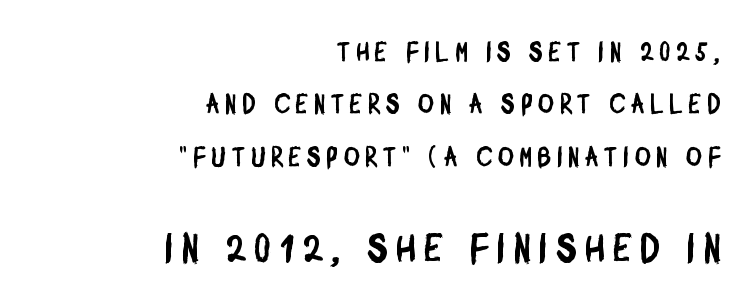
{"serif": "no", "width": "condensed", "stroke_contrast": "low", "x_height": "large", "monospaced": "no", "underline": "no", "align": "right", "line_spacing": "loose", "line_spacing_ratio": 1.94, "letter_spacing": "wide", "letter_spacing_em": 0.22, "larger_block": "second", "size_ratio": 1.48, "glyph_px": 40}
